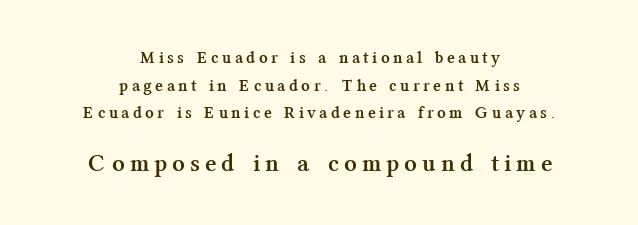
Q: Is the text bold? A: Yes.
Q: Is the text italic (slanted)? A: No, it is upright.
Q: Is the text underlined? A: No.
Q: How is the paragraph aligned? A: Centered.
Q: Is the spacing between letters normal or unusually wide? A: Unusually wide.
Q: Is the spacing between lines tight, normal or loose? A: Normal.
Q: Which block of text is set in a larger size, the first (top) or the second (bottom)? A: The second (bottom) one.
